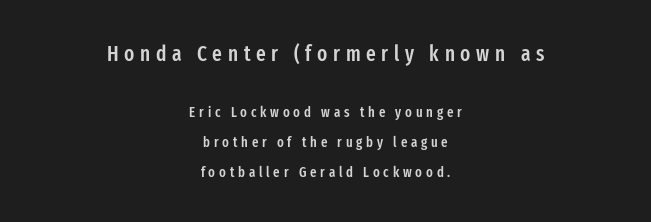
The image shows 21 px text type, upright; set centered, loose line spacing (2.14x), unusually wide letter spacing (+0.27 em), not underlined; the first (top) block is 1.5x larger.
